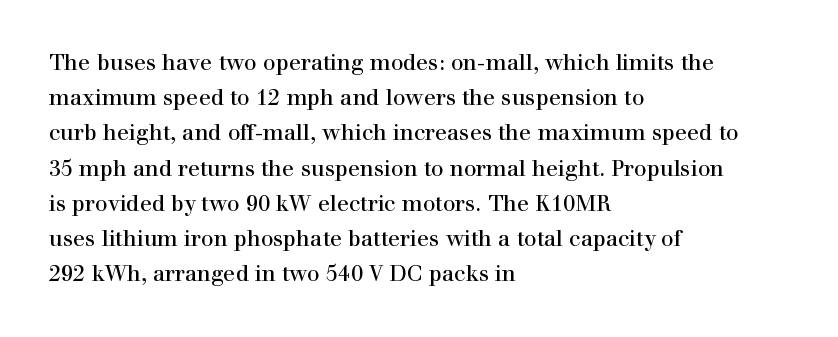
{"italic": "no", "bold": "no", "underline": "no", "align": "left", "line_spacing": "normal", "line_spacing_ratio": 1.6, "letter_spacing": "normal", "letter_spacing_em": 0.0, "glyph_px": 22}
